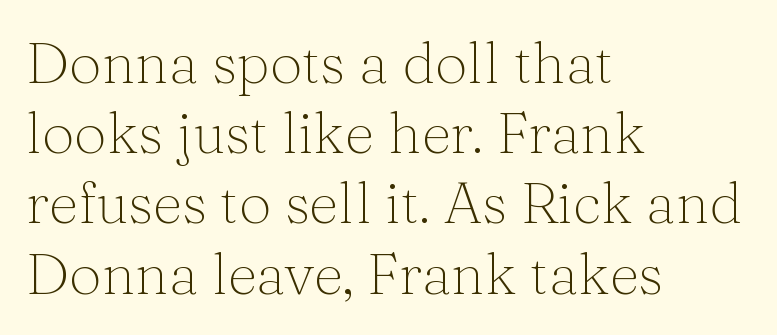
{"serif": "yes", "italic": "no", "bold": "no", "weight": "thin", "width": "normal", "stroke_contrast": "medium", "x_height": "medium", "monospaced": "no", "underline": "no", "align": "left", "line_spacing_ratio": 1.21, "letter_spacing": "normal", "letter_spacing_em": 0.0, "glyph_px": 58}
